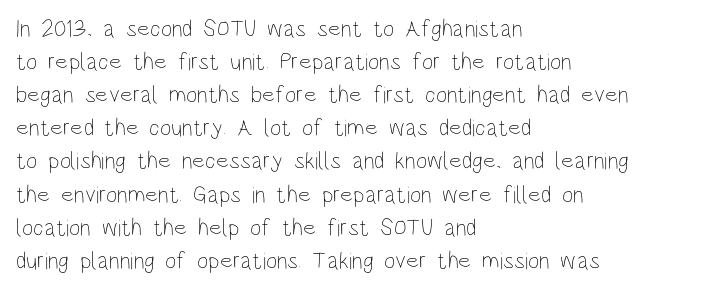
The image shows 24 px text type, upright; set left-aligned, normal line spacing (1.38x), normal letter spacing, not underlined.
